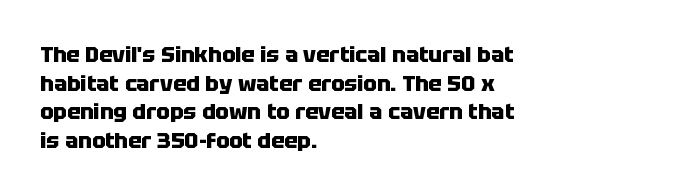
Q: Is the text bold? A: Yes.
Q: Is the text italic (slanted)? A: No, it is upright.
Q: Is the text underlined? A: No.
Q: How is the paragraph aligned? A: Left-aligned.
Q: Is the spacing between letters normal or unusually wide? A: Normal.
Q: Is the spacing between lines tight, normal or loose? A: Normal.
